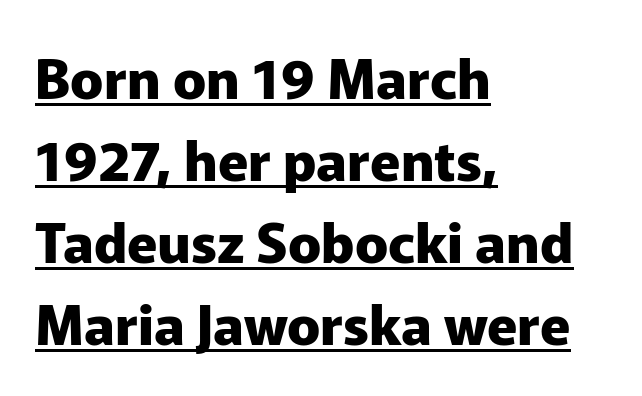
Q: Is the text bold? A: Yes.
Q: Is the text italic (slanted)? A: No, it is upright.
Q: Is the typeface a serif or a sans-serif typeface? A: Sans-serif.
Q: Is the text underlined? A: Yes.
Q: How is the paragraph aligned? A: Left-aligned.
Q: Is the spacing between letters normal or unusually wide? A: Normal.
Q: Is the spacing between lines tight, normal or loose? A: Normal.
Q: Width (condensed, normal, or wide)? A: Normal.
Q: Stroke contrast? A: Low.
Q: x-height? A: Medium.
Q: Monospaced? A: No.
